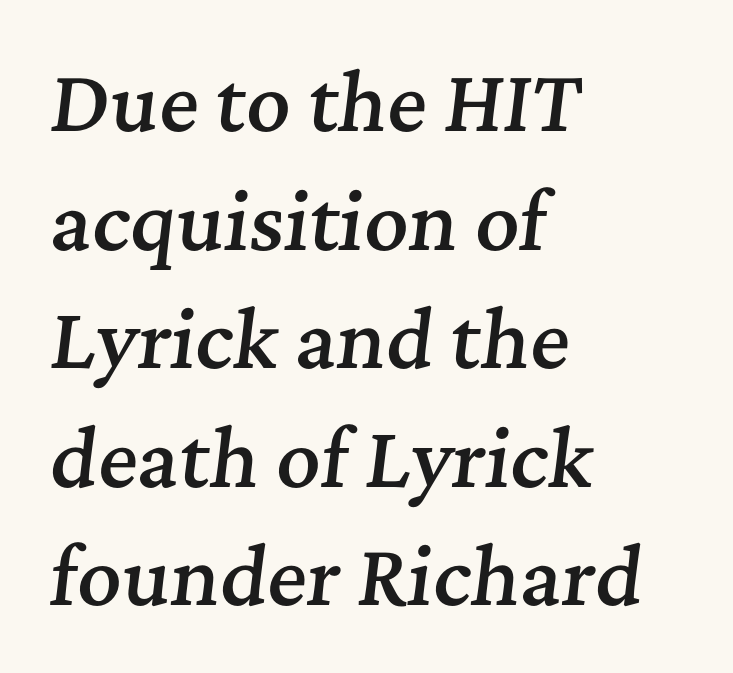
A somewhat darkened texture: the type is semibold rather than bold. Quick note: underline off. There's an unmistakable incline to the writing here. The rendering uses natural spacing where letterforms have individual widths.
